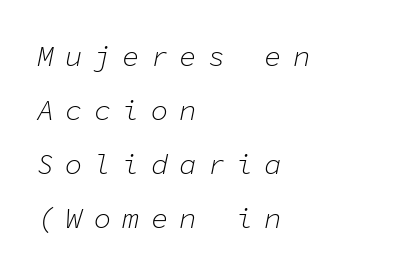
Q: Is the text bold? A: No.
Q: Is the text italic (slanted)? A: Yes, it leans right by about 11 degrees.
Q: Is the text underlined? A: No.
Q: How is the paragraph aligned? A: Left-aligned.
Q: Is the spacing between letters normal or unusually wide? A: Unusually wide.
Q: Width (condensed, normal, or wide)? A: Normal.
Q: Stroke contrast? A: Low.
Q: x-height? A: Medium.
Q: Monospaced? A: Yes.
